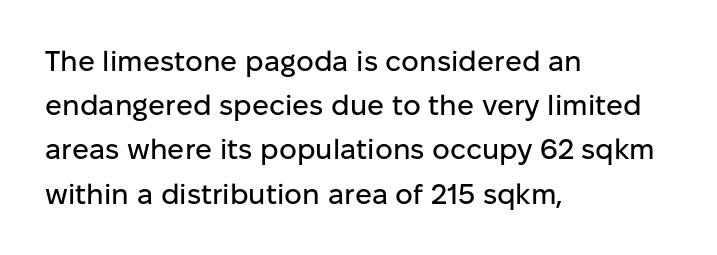
The image shows 28 px sans-serif type, upright; set left-aligned, normal line spacing (1.58x), normal letter spacing, not underlined; low stroke contrast and a medium x-height.
